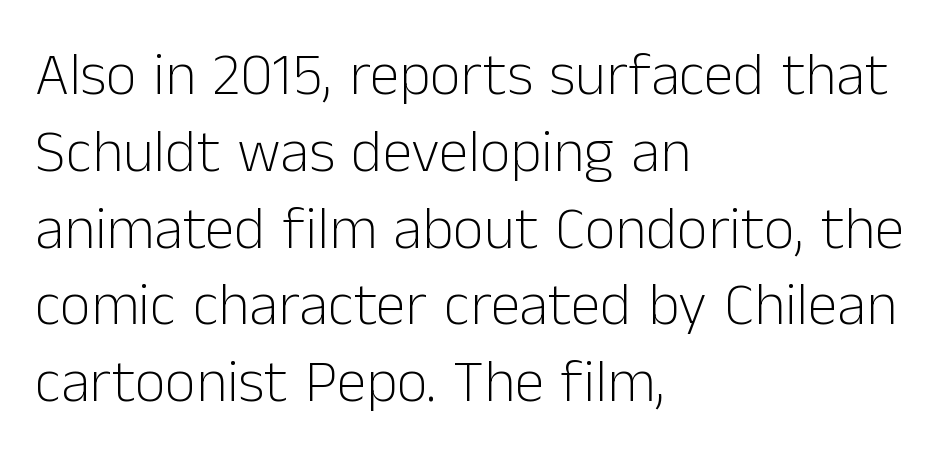
{"serif": "no", "italic": "no", "bold": "no", "weight": "light", "width": "normal", "stroke_contrast": "low", "x_height": "medium", "monospaced": "no", "underline": "no", "align": "left", "line_spacing": "normal", "line_spacing_ratio": 1.28, "letter_spacing": "normal", "letter_spacing_em": 0.0, "glyph_px": 60}
